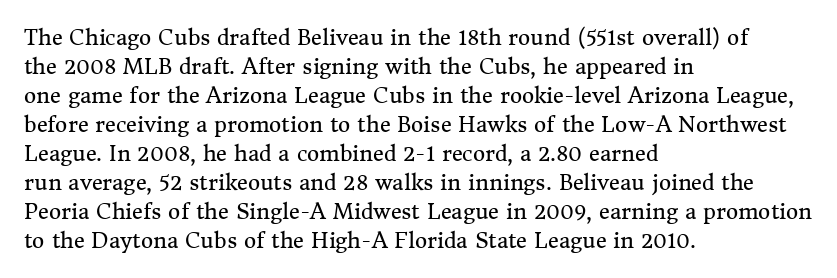
{"italic": "no", "bold": "no", "underline": "no", "align": "left", "line_spacing": "normal", "line_spacing_ratio": 1.38, "letter_spacing": "normal", "letter_spacing_em": 0.0, "glyph_px": 21}
